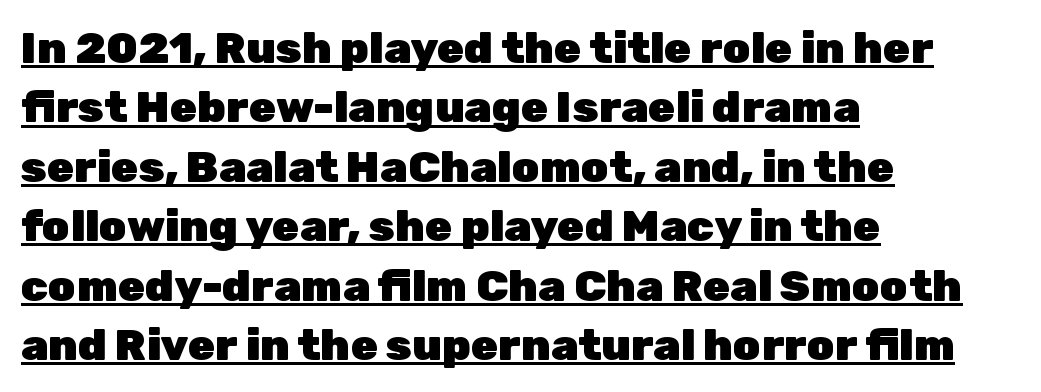
The image shows 44 px heavy sans-serif type, upright; set left-aligned, normal line spacing (1.35x), normal letter spacing, underlined; low stroke contrast and a medium x-height.
